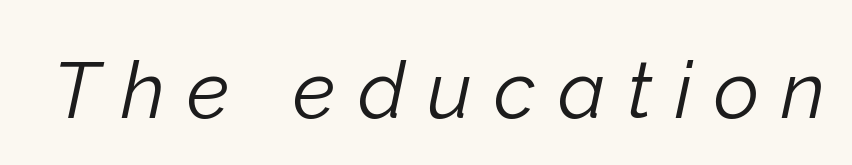
The image shows 79 px light type, italic (leaning right); set unusually wide letter spacing (+0.28 em), not underlined; low stroke contrast and a medium x-height.
